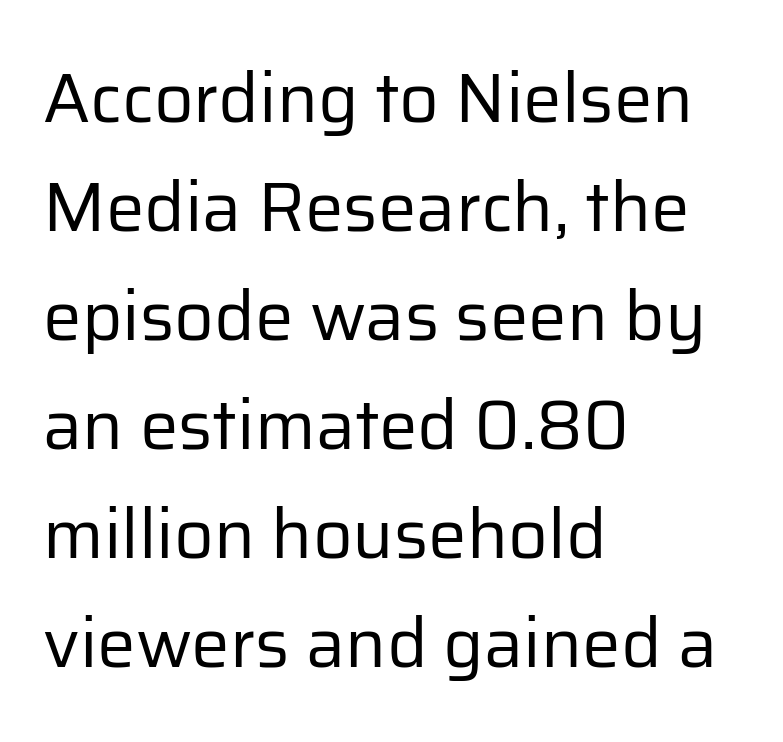
Q: Is the text bold? A: No.
Q: Is the text italic (slanted)? A: No, it is upright.
Q: Is the typeface a serif or a sans-serif typeface? A: Sans-serif.
Q: Is the text underlined? A: No.
Q: How is the paragraph aligned? A: Left-aligned.
Q: Is the spacing between letters normal or unusually wide? A: Normal.
Q: Is the spacing between lines tight, normal or loose? A: Normal.
Q: Width (condensed, normal, or wide)? A: Normal.
Q: Stroke contrast? A: Low.
Q: x-height? A: Medium.
Q: Monospaced? A: No.
